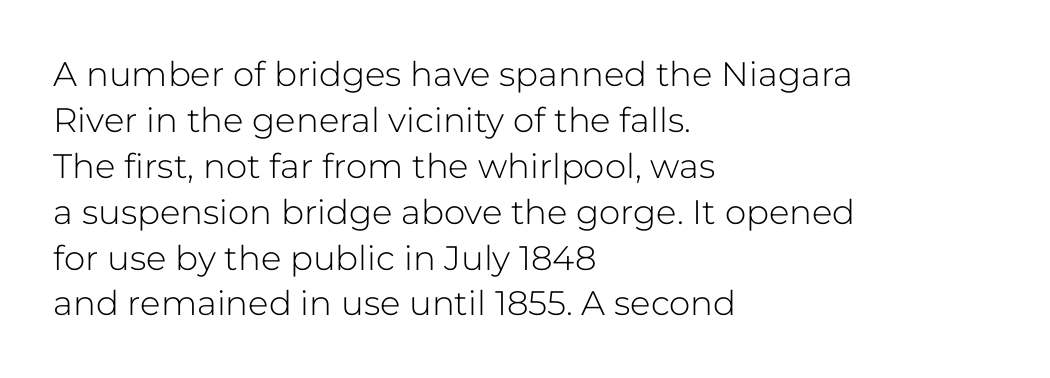
Q: Is the text bold? A: No.
Q: Is the text italic (slanted)? A: No, it is upright.
Q: Is the typeface a serif or a sans-serif typeface? A: Sans-serif.
Q: Is the text underlined? A: No.
Q: How is the paragraph aligned? A: Left-aligned.
Q: Is the spacing between letters normal or unusually wide? A: Normal.
Q: Is the spacing between lines tight, normal or loose? A: Normal.
Q: Width (condensed, normal, or wide)? A: Normal.
Q: Stroke contrast? A: Low.
Q: x-height? A: Medium.
Q: Monospaced? A: No.
